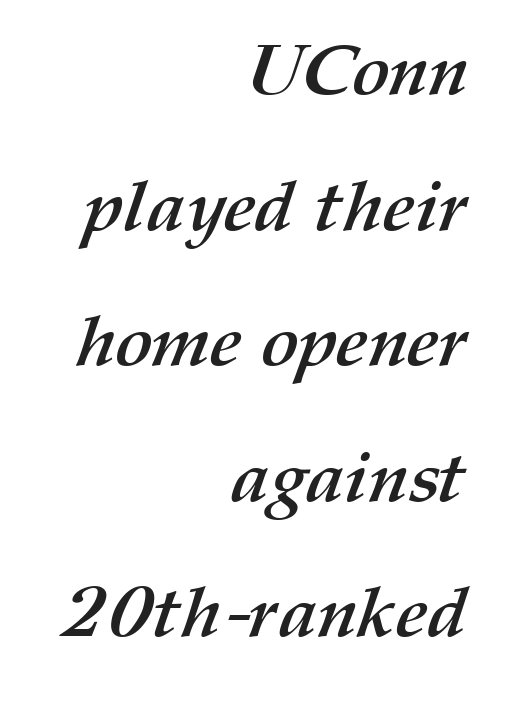
{"bold": "yes", "weight": "semibold", "width": "normal", "stroke_contrast": "medium", "x_height": "medium", "monospaced": "no", "underline": "no", "align": "right", "line_spacing": "loose", "line_spacing_ratio": 1.91, "letter_spacing": "normal", "letter_spacing_em": 0.0, "glyph_px": 71}
